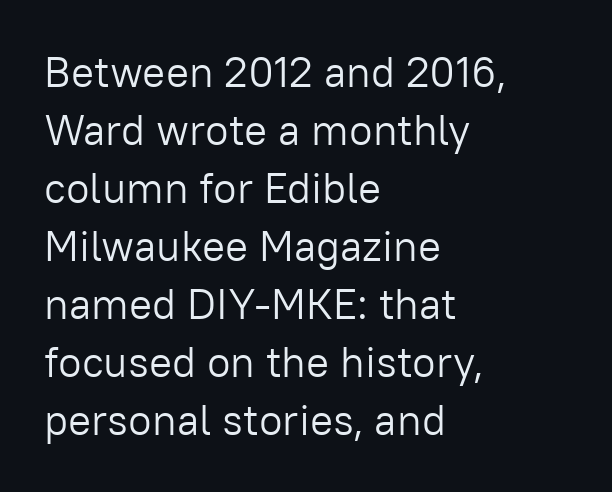
Q: Is the text bold? A: No.
Q: Is the text italic (slanted)? A: No, it is upright.
Q: Is the typeface a serif or a sans-serif typeface? A: Sans-serif.
Q: Is the text underlined? A: No.
Q: How is the paragraph aligned? A: Left-aligned.
Q: Is the spacing between letters normal or unusually wide? A: Normal.
Q: Is the spacing between lines tight, normal or loose? A: Normal.
Q: Width (condensed, normal, or wide)? A: Normal.
Q: Stroke contrast? A: Low.
Q: x-height? A: Medium.
Q: Monospaced? A: No.
